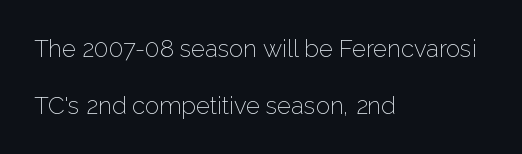
A roman cut, with each character standing at attention. Plain, unruled lines of type. The space between consecutive lines is lavish. The gaps between neighbouring characters are ordinary and unremarkable. The paragraph has a hard left edge and a soft right edge. On a weight scale, this lands at 450 or below.
